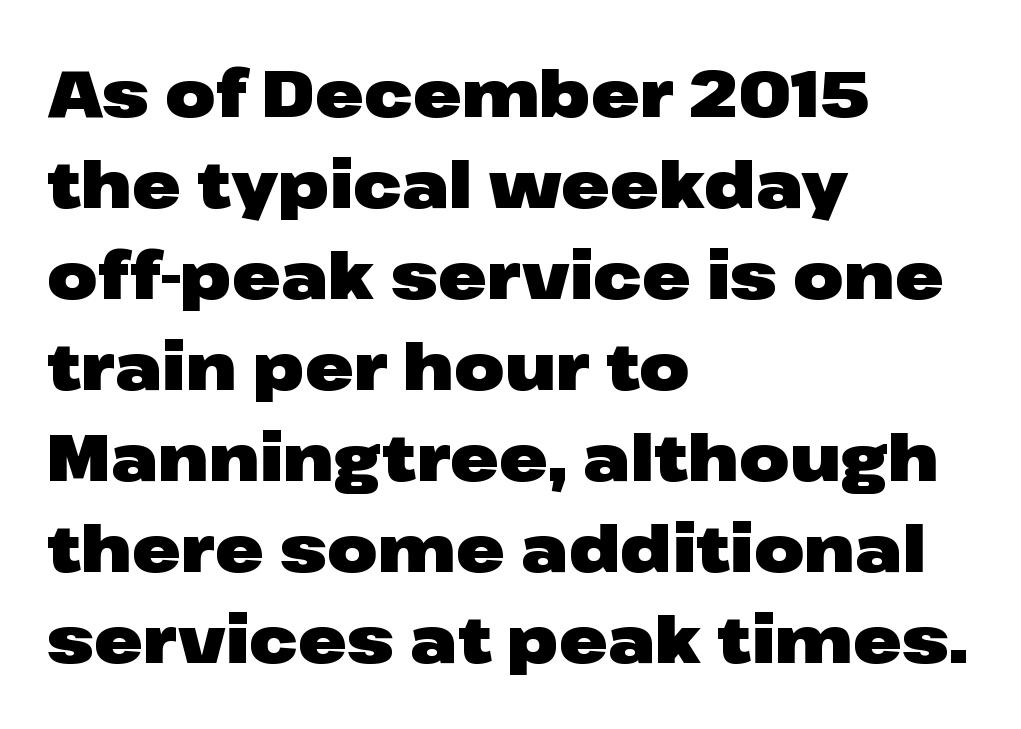
You could call the tracking neutral — neither tight nor loose. Here the designer chose a conventional face with non-uniform glyph widths. Lines of text with bare space underneath. The rendering shows plain stroke endings on the letterforms — a sans-serif design. Posture: vertical. Heavy, bold letterforms.
